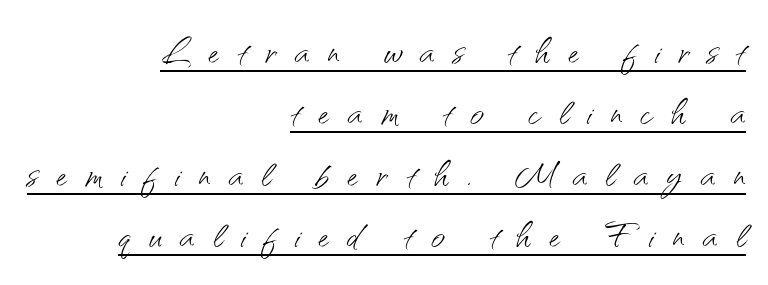
The characters display no serif detailing; their extremities are plain. Alignment: flush right. The strokes carry an ordinary text weight at most.
